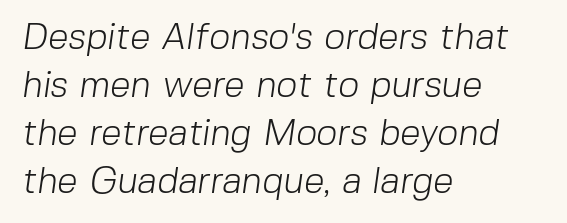
Q: Is the text bold? A: No.
Q: Is the typeface a serif or a sans-serif typeface? A: Sans-serif.
Q: Is the text underlined? A: No.
Q: How is the paragraph aligned? A: Left-aligned.
Q: Is the spacing between letters normal or unusually wide? A: Normal.
Q: Is the spacing between lines tight, normal or loose? A: Normal.
Q: Width (condensed, normal, or wide)? A: Normal.
Q: Stroke contrast? A: Low.
Q: x-height? A: Medium.
Q: Monospaced? A: No.
